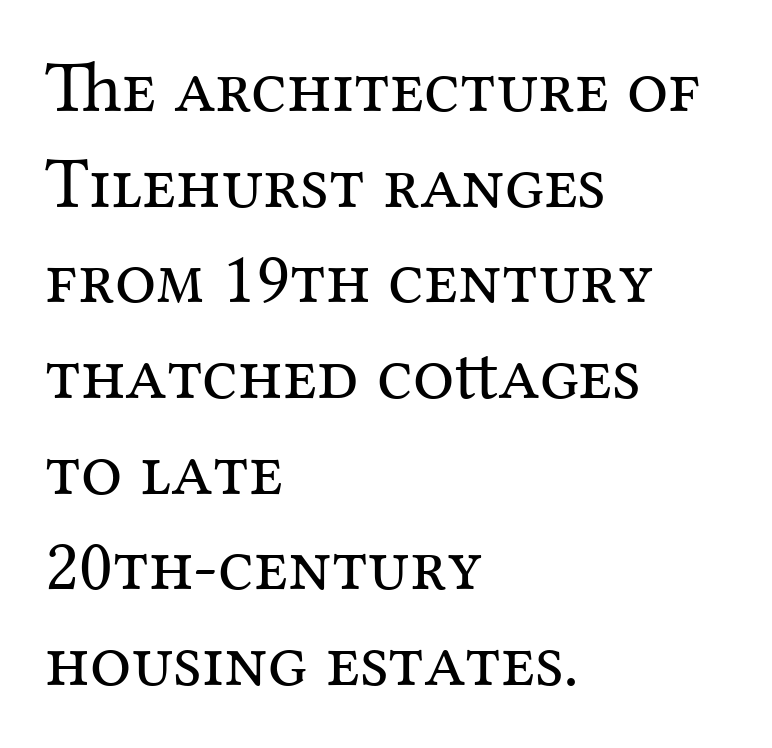
{"serif": "yes", "italic": "no", "bold": "no", "weight": "regular", "width": "normal", "stroke_contrast": "medium", "x_height": "medium", "monospaced": "no", "underline": "no", "align": "left", "line_spacing": "normal", "line_spacing_ratio": 1.31, "letter_spacing": "normal", "letter_spacing_em": 0.0, "glyph_px": 73}
